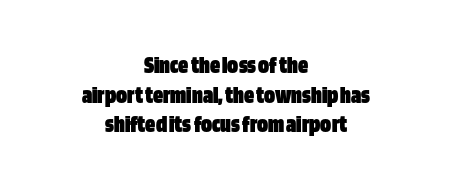
Thick stems and heavy bowls — unmistakably bold. Letter spacing: default. The text block is weighted toward neither margin, spreading evenly from the middle. Upright lettering throughout. A clean baseline with only descenders dipping below it.
